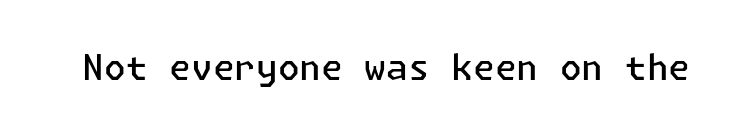
The image shows 35 px semibold sans-serif type, upright; set normal letter spacing, not underlined; low stroke contrast and a medium x-height.
